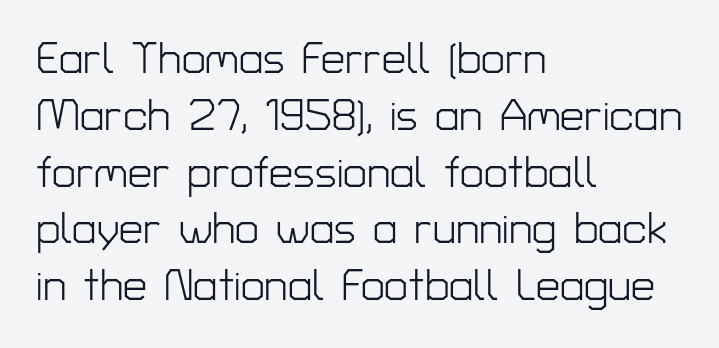
Q: Is the text bold? A: No.
Q: Is the text italic (slanted)? A: No, it is upright.
Q: Is the typeface a serif or a sans-serif typeface? A: Sans-serif.
Q: Is the text underlined? A: No.
Q: How is the paragraph aligned? A: Left-aligned.
Q: Is the spacing between letters normal or unusually wide? A: Normal.
Q: Is the spacing between lines tight, normal or loose? A: Normal.
Q: Width (condensed, normal, or wide)? A: Normal.
Q: Stroke contrast? A: Low.
Q: x-height? A: Medium.
Q: Monospaced? A: No.
